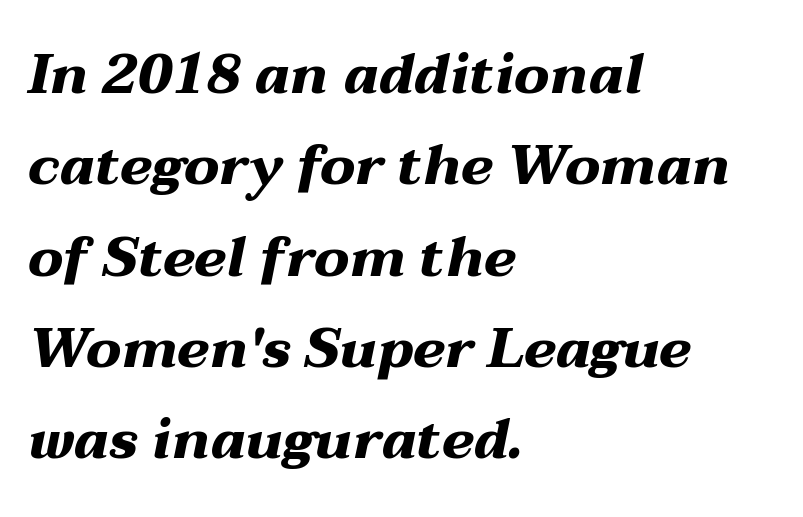
Letters rest on an invisible, unmarked baseline. Emphasis by weight is at full strength: bold. Looking at the ascenders, they clearly lean. These lines sit exactly where default settings would place them.
